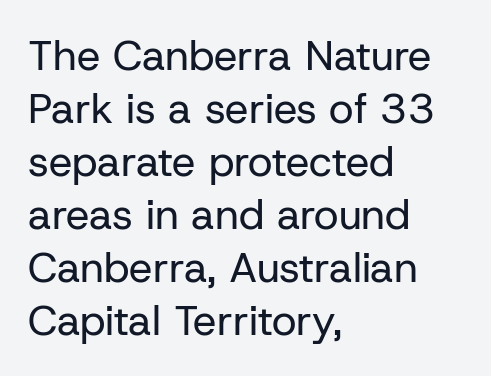
Q: Is the text bold? A: No.
Q: Is the text italic (slanted)? A: No, it is upright.
Q: Is the typeface a serif or a sans-serif typeface? A: Sans-serif.
Q: Is the text underlined? A: No.
Q: How is the paragraph aligned? A: Left-aligned.
Q: Is the spacing between letters normal or unusually wide? A: Normal.
Q: Is the spacing between lines tight, normal or loose? A: Normal.
Q: Width (condensed, normal, or wide)? A: Normal.
Q: Stroke contrast? A: Low.
Q: x-height? A: Medium.
Q: Monospaced? A: No.
